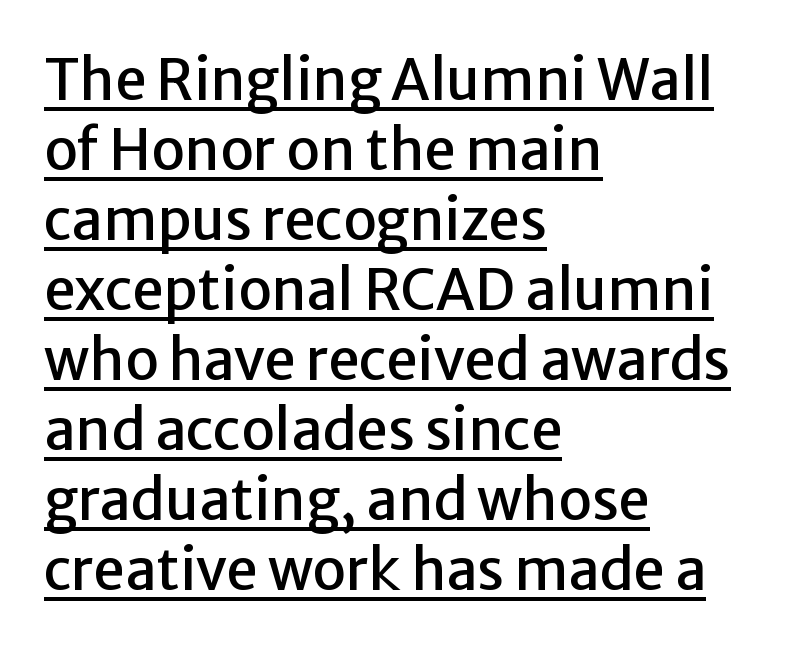
The image shows 56 px sans-serif type, upright; set left-aligned, normal line spacing (1.25x), normal letter spacing, underlined; low stroke contrast and a medium x-height.
